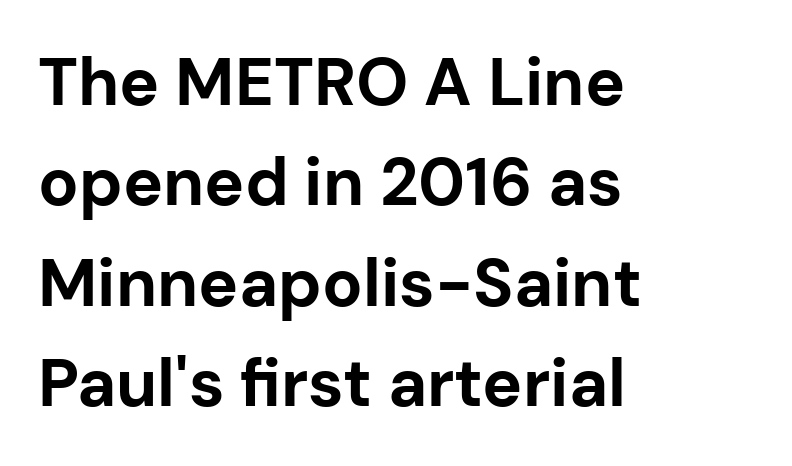
Q: Is the text bold? A: Yes.
Q: Is the text italic (slanted)? A: No, it is upright.
Q: Is the typeface a serif or a sans-serif typeface? A: Sans-serif.
Q: Is the text underlined? A: No.
Q: How is the paragraph aligned? A: Left-aligned.
Q: Is the spacing between letters normal or unusually wide? A: Normal.
Q: Is the spacing between lines tight, normal or loose? A: Normal.
Q: Width (condensed, normal, or wide)? A: Normal.
Q: Stroke contrast? A: Low.
Q: x-height? A: Medium.
Q: Monospaced? A: No.
